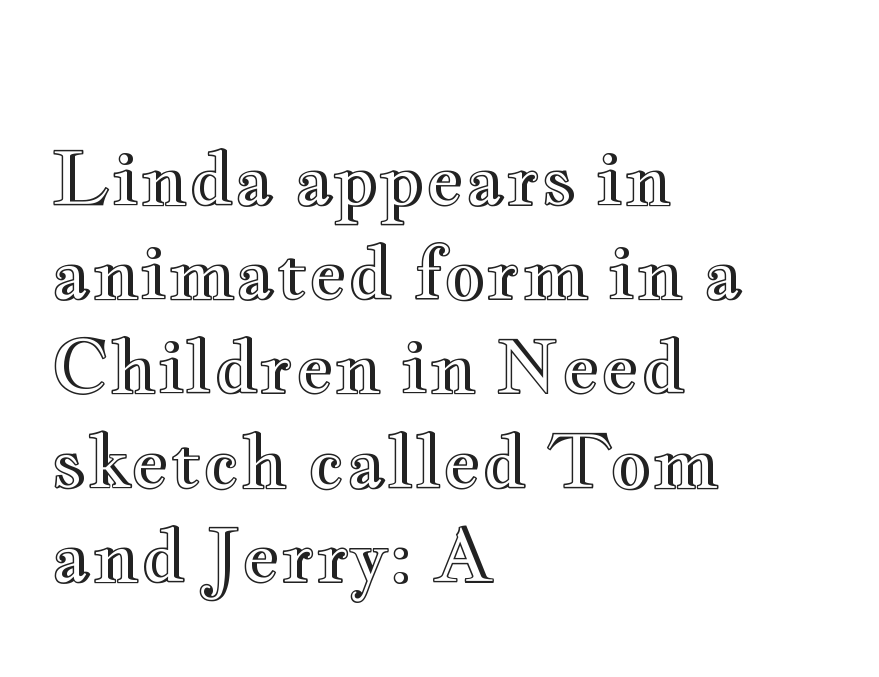
The image shows 73 px wide type, upright; set left-aligned, normal line spacing (1.29x), normal letter spacing, not underlined; a small x-height.
